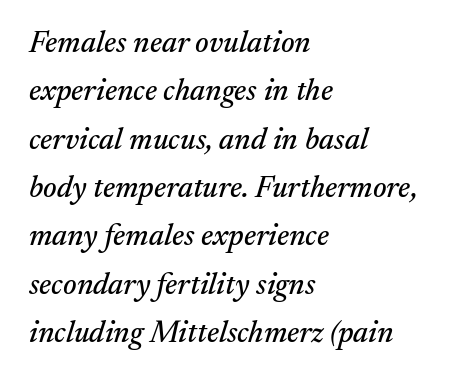
The string is rendered with underlining switched off. Serifs: yes, visible at the terminals of the letterforms. The typography opts for an oblique posture over an upright one. Is the letter spacing exaggerated? No — it looks like the ordinary default. The passage shown is typed in a proportional face where columns would drift.
